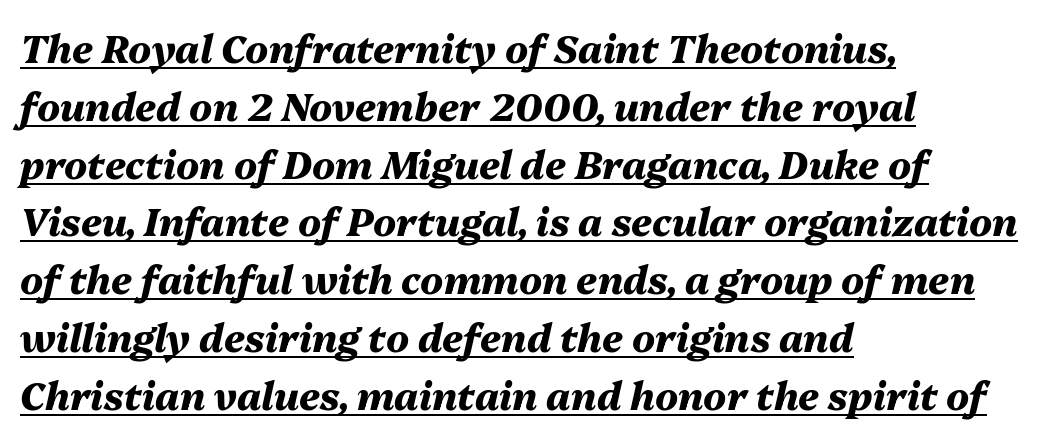
{"italic": "yes", "lean": "right", "slant_degrees": 13, "bold": "yes", "weight": "heavy", "width": "normal", "stroke_contrast": "medium", "x_height": "medium", "monospaced": "no", "underline": "yes", "align": "left", "line_spacing": "normal", "line_spacing_ratio": 1.52, "letter_spacing": "normal", "letter_spacing_em": 0.0, "glyph_px": 38}
